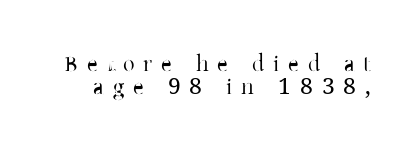
Is this a heavy cut? Hardly; it is regular or lighter. Students, note that the glyphs here are deliberately spaced far apart. Designer's note — italics off, roman on. Beneath every word, the page is bare. The rendering uses a small line-height, squeezing the rows.
